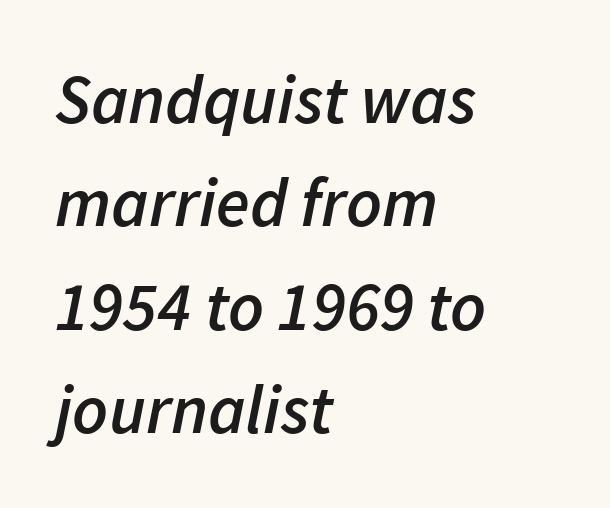
Looks like regular typesetting: each glyph gets only the width it needs. Each glyph is drawn with semibold strokes, heavier than normal yet not fully bold. Nobody touched the tracking dial on this one. One-word summary of the alignment: left. Bare-footed words on every line. Leading: standard.
